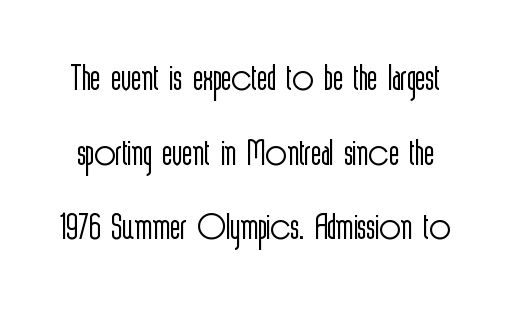
The horizontal fit of the characters is conventional and even. I'd call this a sans setting — the letters go barefoot. The specimen omits any rule beneath the text block's lines. Is this a fixed-width face? No — the glyphs have proportional, varying widths. Nothing heavy about these letters — not bold at all. Successive baselines arrive at the customary interval.
